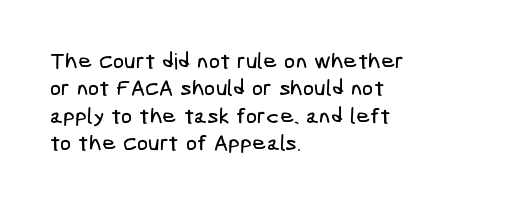
Observe the ordinary spacing: letters are neighbours, not strangers. The lines in this sample share a left origin and differ only in where they stop. Unmarked baselines from the first word to the last. These lines sit exactly where default settings would place them.
